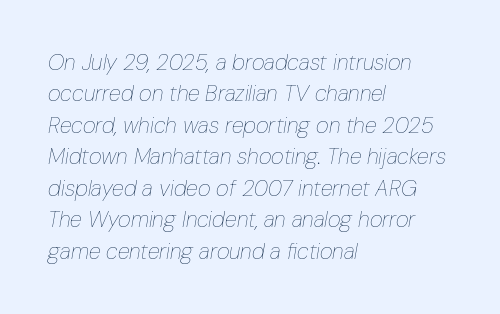
Regular leading. Here the glyphs are tracked normally, forming tight word shapes. Vertical stems look standard width or narrower in stroke. No word sits above an underline. The passage is arranged the way most books set body copy — flush left. The typography opts for an oblique posture over an upright one.
